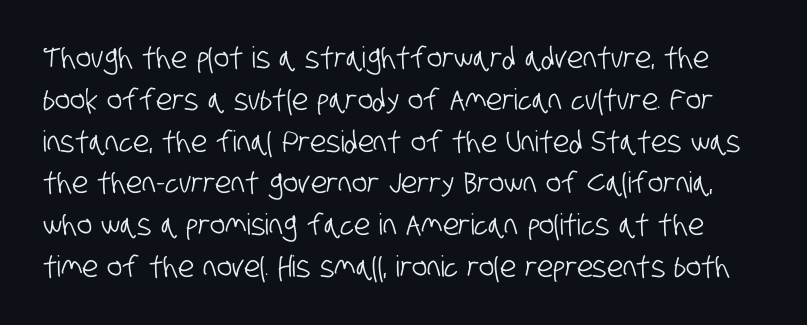
Words float on clear page, feet unadorned. There is no visible air inserted between adjacent glyphs. No feet cap the strokes, marking this as sans-serif type. Honestly, the row spacing looks completely unremarkable. Character widths vary here, with narrow letters taking less room than wide ones.
